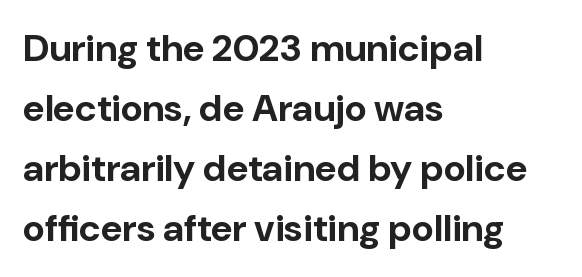
{"serif": "no", "italic": "no", "bold": "yes", "weight": "bold", "width": "normal", "stroke_contrast": "low", "x_height": "medium", "monospaced": "no", "underline": "no", "align": "left", "line_spacing": "normal", "line_spacing_ratio": 1.58, "letter_spacing": "normal", "letter_spacing_em": 0.0, "glyph_px": 38}
